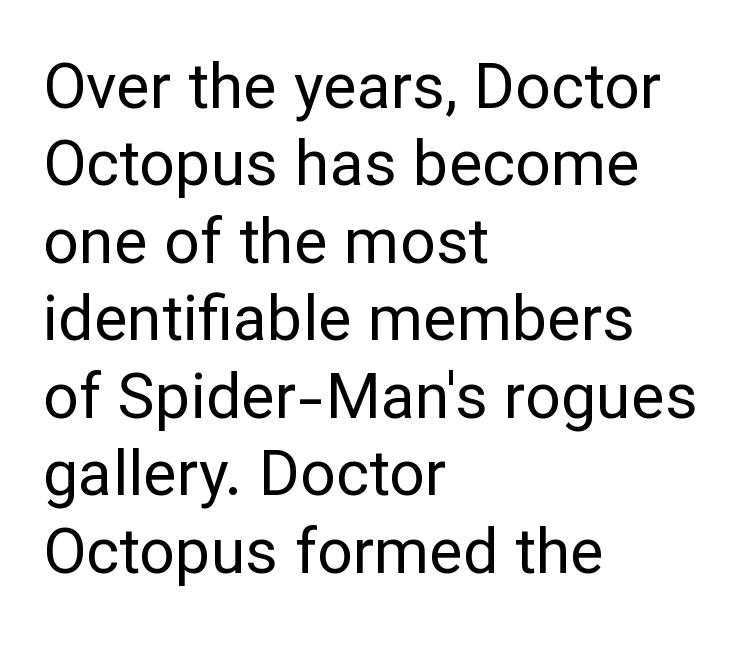
The image shows 63 px regular-weight sans-serif type, upright; set left-aligned, line spacing 1.23x, normal letter spacing, not underlined; low stroke contrast and a medium x-height.
